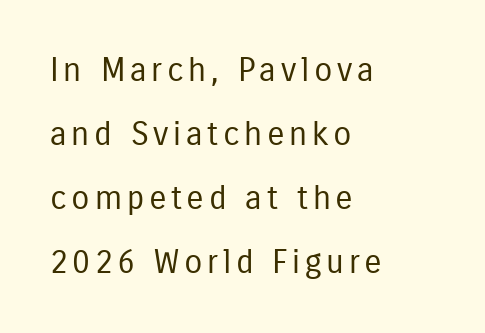
Q: Is the text bold? A: No.
Q: Is the text italic (slanted)? A: No, it is upright.
Q: Is the typeface a serif or a sans-serif typeface? A: Sans-serif.
Q: Is the text underlined? A: No.
Q: How is the paragraph aligned? A: Left-aligned.
Q: Is the spacing between lines tight, normal or loose? A: Loose.
Q: Width (condensed, normal, or wide)? A: Condensed.
Q: Stroke contrast? A: Low.
Q: x-height? A: Medium.
Q: Monospaced? A: No.
